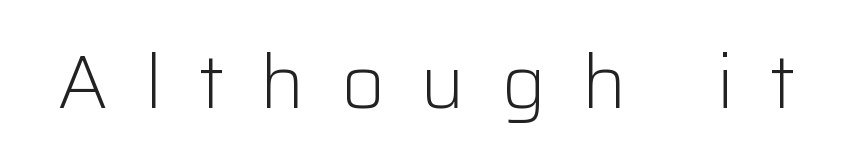
Note the varied advance widths — an 'i' is clearly narrower than an 'm'. Stems and bowls with no extra thickness — not bold. No feet cap the strokes, marking this as sans-serif type. Posture: straight, roman, zero tilt. Here the glyphs are tracked loosely, breaking word shapes into spaced letters.
